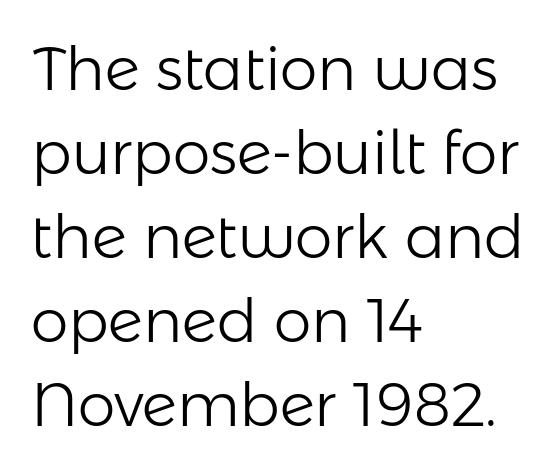
The image shows 60 px light sans-serif type, upright; set left-aligned, normal line spacing (1.4x), normal letter spacing, not underlined; low stroke contrast and a medium x-height.
